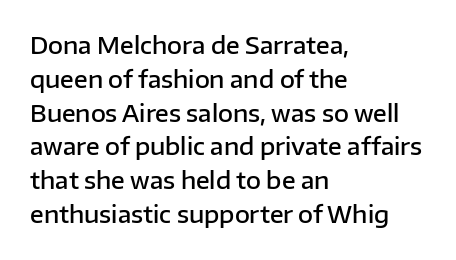
{"italic": "no", "bold": "semi", "underline": "no", "align": "left", "line_spacing": "normal", "line_spacing_ratio": 1.47, "letter_spacing": "normal", "letter_spacing_em": 0.0, "glyph_px": 23}
